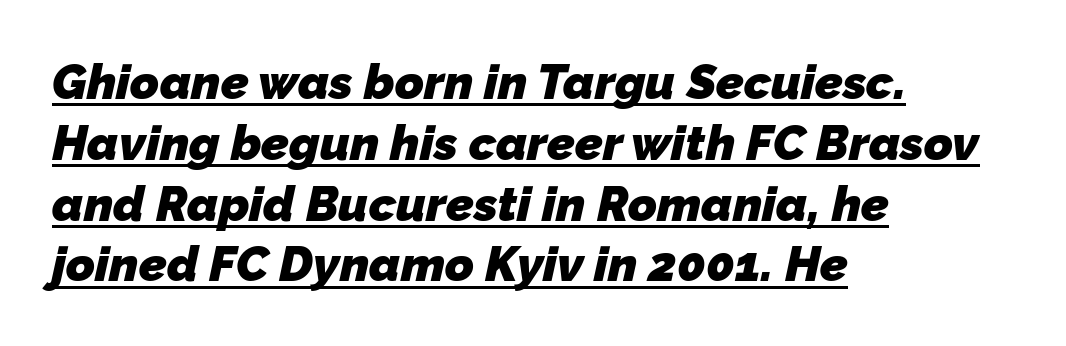
The rag falls on the right side of this text block. The font is running at its bold setting. No feet cap the strokes, marking this as sans-serif type. A rule runs beneath these lines of type. Nobody touched the tracking dial on this one. Here the designer chose a conventional face with non-uniform glyph widths.
